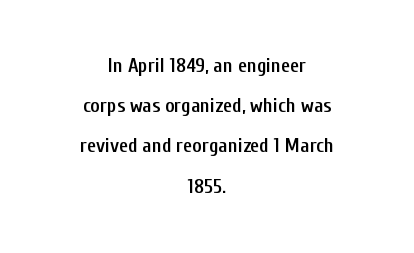
The image shows 20 px text type, upright; set centered, loose line spacing (2.01x), normal letter spacing, not underlined.
